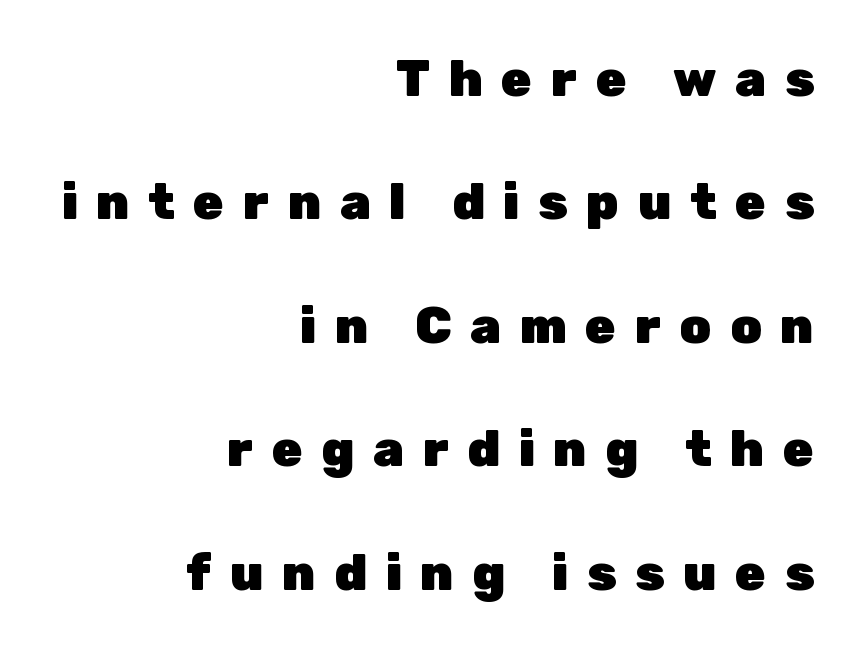
The lines are quadded right. The designer went with a sans here, leaving each stem footless. Every stem runs plumb, perpendicular to the baseline. Note the varied advance widths — an 'i' is clearly narrower than an 'm'.
